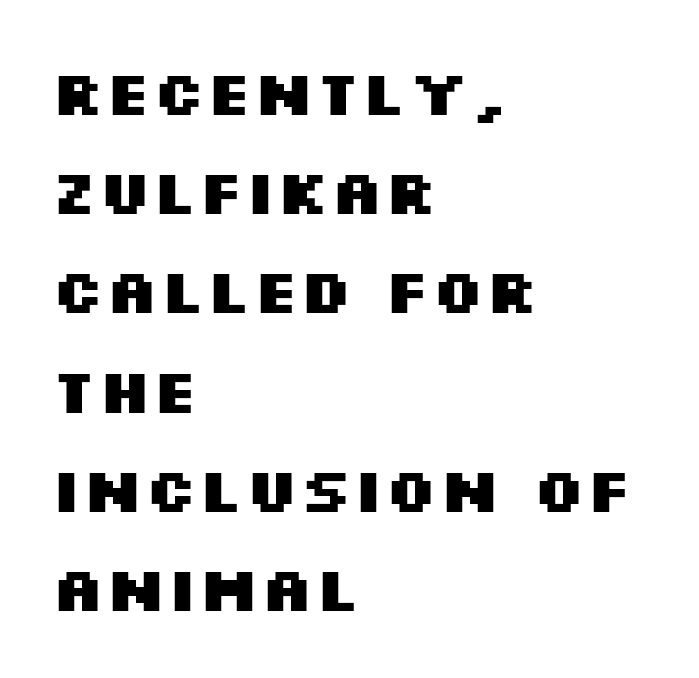
The image shows 62 px heavy, wide sans-serif type, upright; set left-aligned, normal line spacing (1.6x), normal letter spacing, not underlined; medium stroke contrast and a large x-height.
